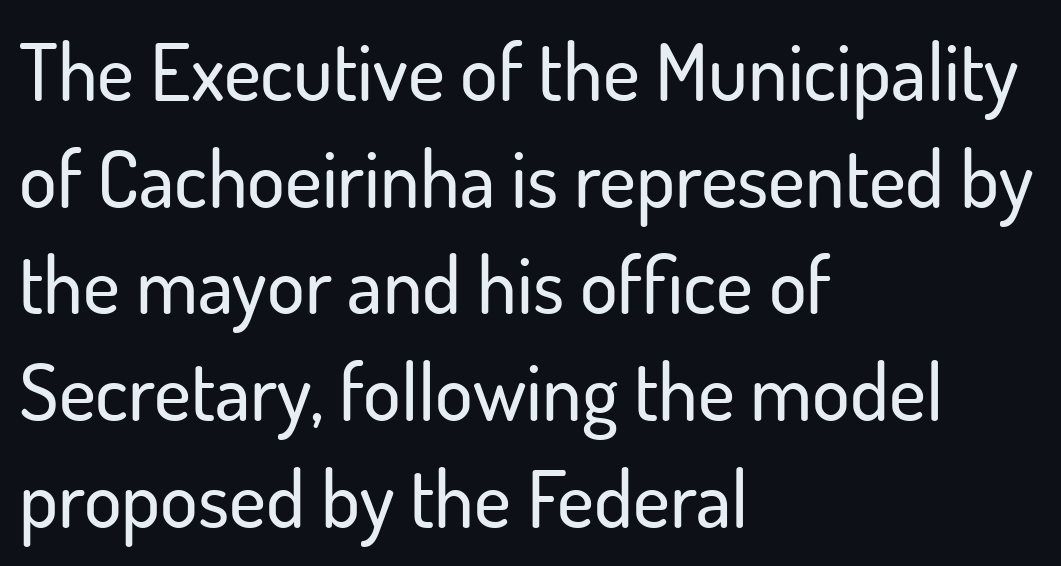
{"serif": "no", "italic": "no", "width": "normal", "stroke_contrast": "low", "x_height": "small", "monospaced": "no", "underline": "no", "align": "left", "line_spacing": "normal", "line_spacing_ratio": 1.35, "letter_spacing": "normal", "letter_spacing_em": 0.0, "glyph_px": 79}
